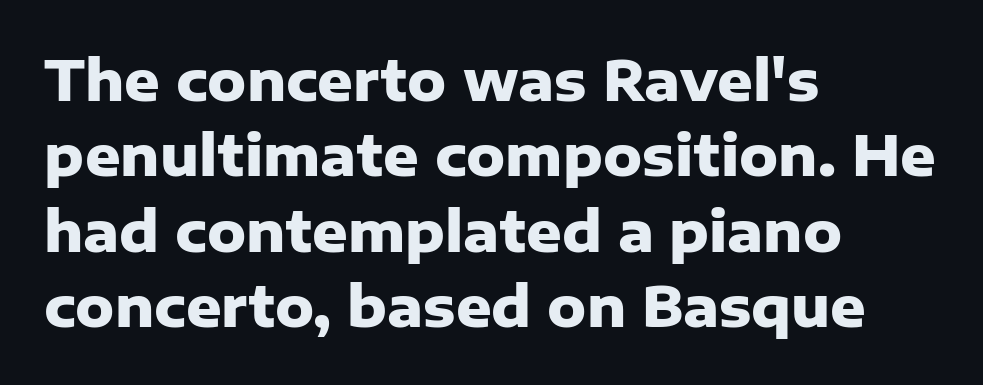
{"serif": "no", "italic": "no", "bold": "yes", "weight": "heavy", "width": "normal", "stroke_contrast": "low", "x_height": "medium", "monospaced": "no", "underline": "no", "align": "left", "line_spacing": "normal", "line_spacing_ratio": 1.37, "letter_spacing": "normal", "letter_spacing_em": 0.0, "glyph_px": 55}
